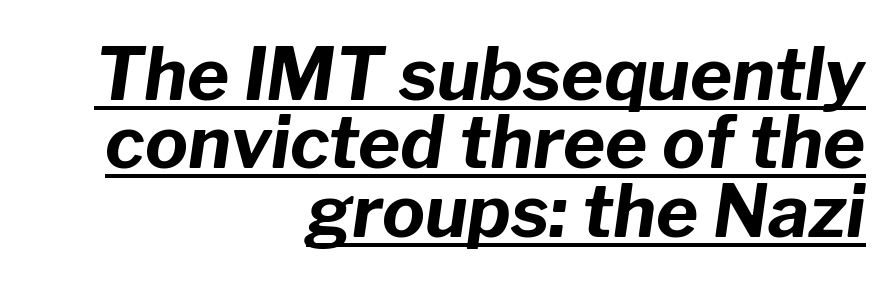
Q: Is the text bold? A: Yes.
Q: Is the text italic (slanted)? A: Yes, it leans right by about 8 degrees.
Q: Is the text underlined? A: Yes.
Q: How is the paragraph aligned? A: Right-aligned.
Q: Is the spacing between letters normal or unusually wide? A: Normal.
Q: Is the spacing between lines tight, normal or loose? A: Tight.
Q: Width (condensed, normal, or wide)? A: Normal.
Q: Stroke contrast? A: Low.
Q: x-height? A: Medium.
Q: Monospaced? A: No.
